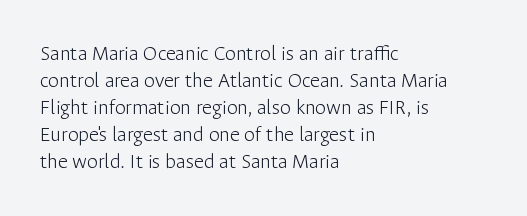
The image shows 22 px text type, upright; set left-aligned, line spacing 1.23x, normal letter spacing, not underlined.
